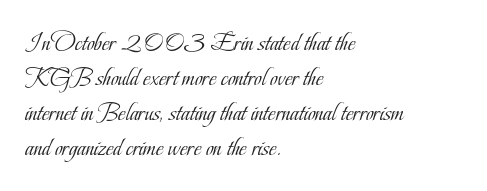
The image shows 26 px text type; set left-aligned, normal line spacing (1.34x), normal letter spacing, not underlined.
